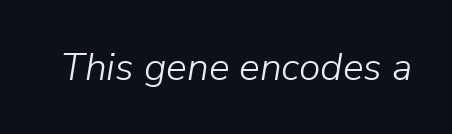
{"italic": "yes", "lean": "right", "slant_degrees": 9, "bold": "no", "weight": "light", "width": "normal", "stroke_contrast": "low", "x_height": "medium", "monospaced": "no", "underline": "no", "letter_spacing": "normal", "letter_spacing_em": 0.0, "glyph_px": 39}
